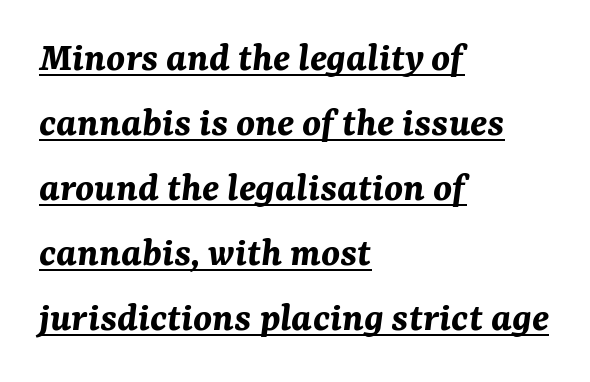
{"italic": "yes", "lean": "right", "slant_degrees": 7, "bold": "yes", "weight": "bold", "width": "normal", "stroke_contrast": "medium", "x_height": "medium", "monospaced": "no", "underline": "yes", "align": "left", "line_spacing": "normal", "line_spacing_ratio": 1.55, "letter_spacing": "normal", "letter_spacing_em": 0.0, "glyph_px": 42}
